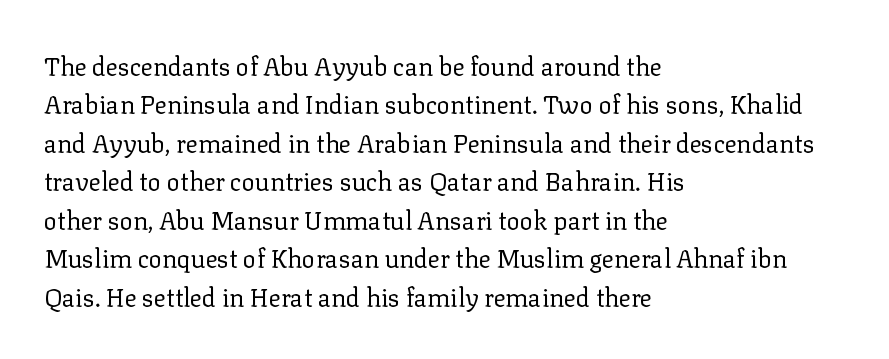
{"italic": "no", "bold": "no", "underline": "no", "align": "left", "line_spacing": "normal", "line_spacing_ratio": 1.54, "letter_spacing": "normal", "letter_spacing_em": 0.0, "glyph_px": 25}
